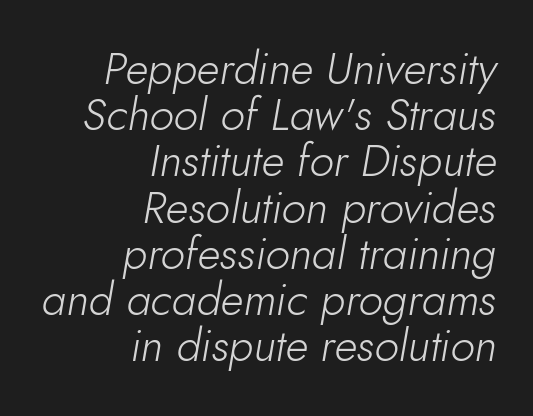
The image shows 44 px light type, italic (leaning right); set right-aligned, tight line spacing (1.05x), normal letter spacing, not underlined; low stroke contrast and a small x-height.
